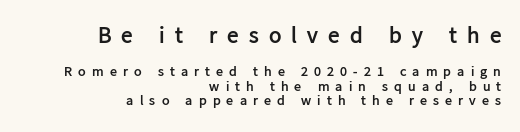
The image shows 23 px bold type, upright; set right-aligned, tight line spacing (1.03x), unusually wide letter spacing (+0.44 em), not underlined; the first (top) block is 1.64x larger.
